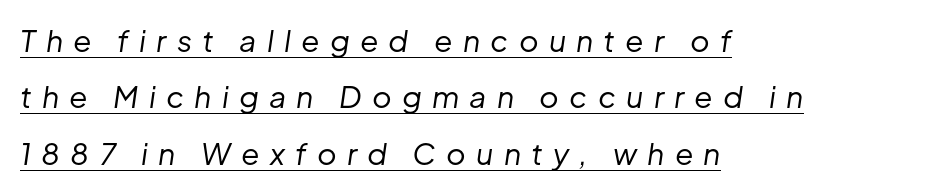
The image shows 30 px regular-weight type, italic (leaning right); set left-aligned, line spacing 1.88x, unusually wide letter spacing (+0.34 em), underlined; low stroke contrast and a medium x-height.
